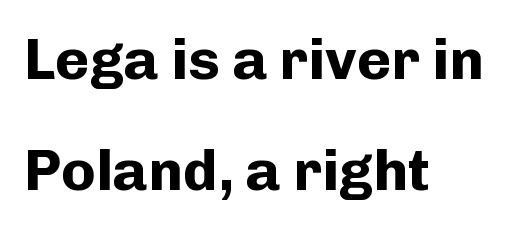
The image shows 58 px bold sans-serif type, upright; set left-aligned, loose line spacing (1.91x), normal letter spacing, not underlined; low stroke contrast and a medium x-height.
